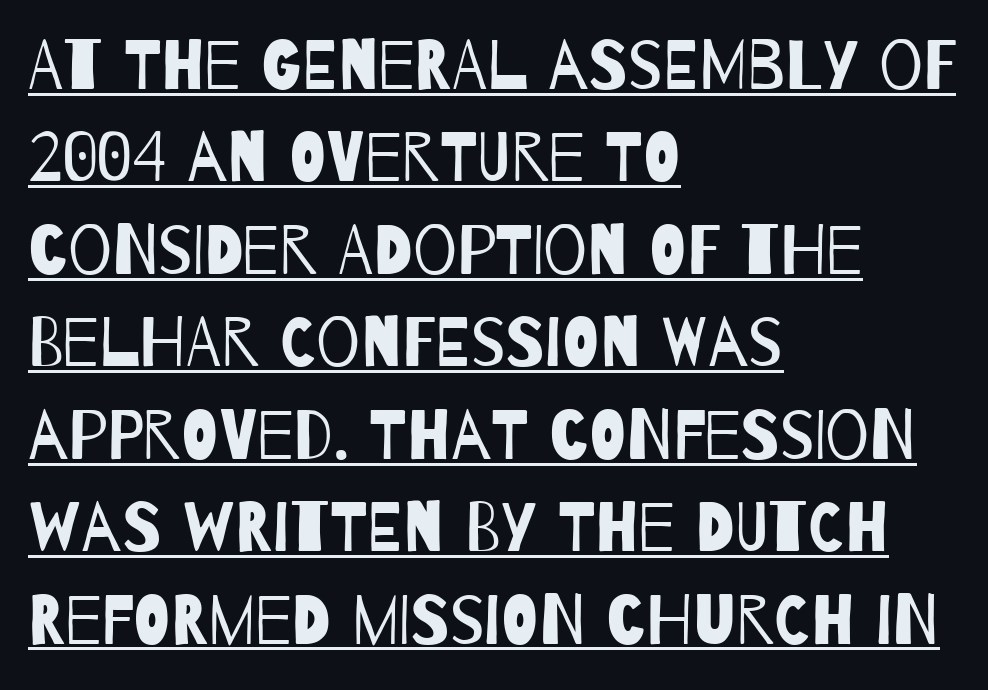
Observe the absence of serifs on each vertical stroke in this sample. Heft: none added — not bold. The paragraph shown leans on its left margin. These characters rest on top of a visible drawn line. Students, observe: this is what conventionally led text looks like. The letters advance in unequal steps, a hallmark of proportional type.
